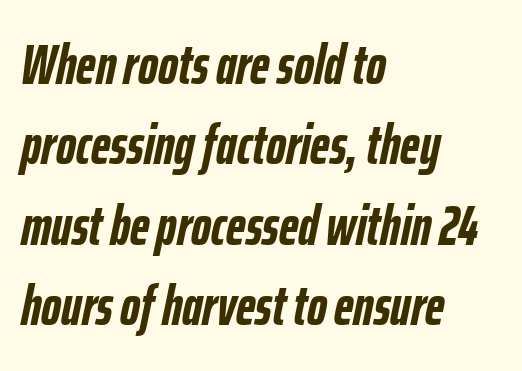
Q: Is the text bold? A: Yes.
Q: Is the text italic (slanted)? A: Yes, it leans right by about 12 degrees.
Q: Is the text underlined? A: No.
Q: How is the paragraph aligned? A: Left-aligned.
Q: Is the spacing between letters normal or unusually wide? A: Normal.
Q: Is the spacing between lines tight, normal or loose? A: Normal.
Q: Width (condensed, normal, or wide)? A: Condensed.
Q: Stroke contrast? A: Low.
Q: x-height? A: Medium.
Q: Monospaced? A: No.
